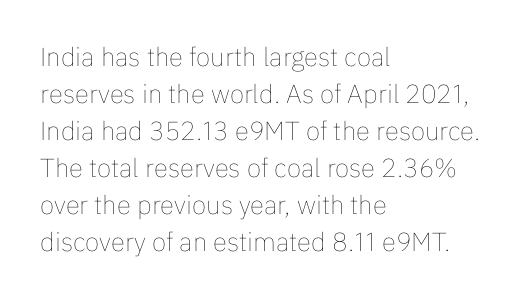
{"italic": "no", "bold": "no", "underline": "no", "align": "left", "line_spacing": "normal", "line_spacing_ratio": 1.42, "letter_spacing": "normal", "letter_spacing_em": 0.0, "glyph_px": 26}
